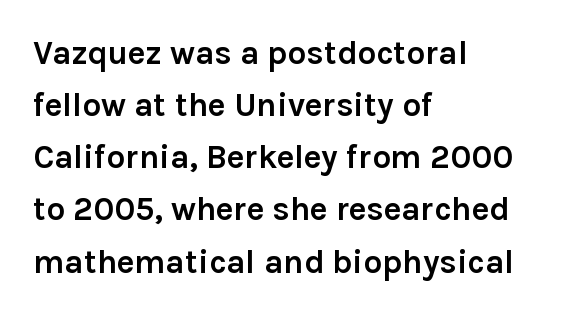
Q: Is the text bold? A: Yes.
Q: Is the text italic (slanted)? A: No, it is upright.
Q: Is the typeface a serif or a sans-serif typeface? A: Sans-serif.
Q: Is the text underlined? A: No.
Q: How is the paragraph aligned? A: Left-aligned.
Q: Is the spacing between letters normal or unusually wide? A: Normal.
Q: Is the spacing between lines tight, normal or loose? A: Normal.
Q: Width (condensed, normal, or wide)? A: Normal.
Q: x-height? A: Medium.
Q: Monospaced? A: No.
